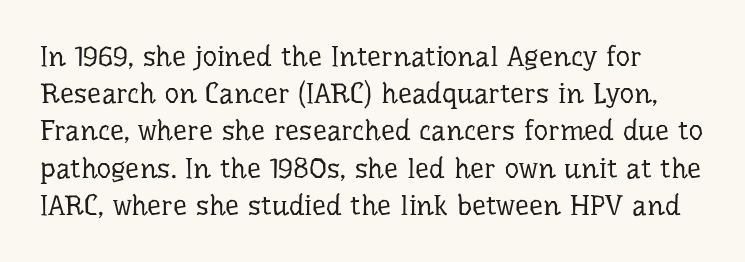
Q: Is the text bold? A: No.
Q: Is the text italic (slanted)? A: No, it is upright.
Q: Is the typeface a serif or a sans-serif typeface? A: Serif.
Q: Is the text underlined? A: No.
Q: Is the spacing between letters normal or unusually wide? A: Normal.
Q: Is the spacing between lines tight, normal or loose? A: Normal.
Q: Width (condensed, normal, or wide)? A: Normal.
Q: Stroke contrast? A: Low.
Q: x-height? A: Medium.
Q: Monospaced? A: No.
